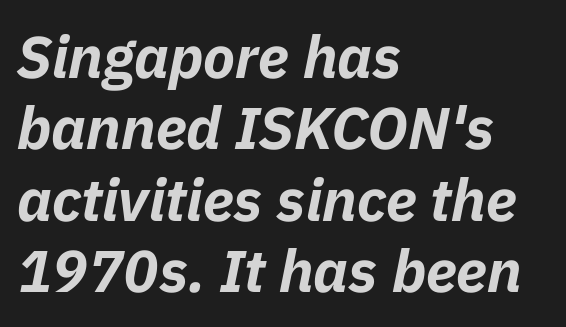
Q: Is the text bold? A: Yes.
Q: Is the text italic (slanted)? A: Yes, it leans right by about 11 degrees.
Q: Is the text underlined? A: No.
Q: How is the paragraph aligned? A: Left-aligned.
Q: Is the spacing between letters normal or unusually wide? A: Normal.
Q: Width (condensed, normal, or wide)? A: Normal.
Q: Stroke contrast? A: Low.
Q: x-height? A: Medium.
Q: Monospaced? A: No.
